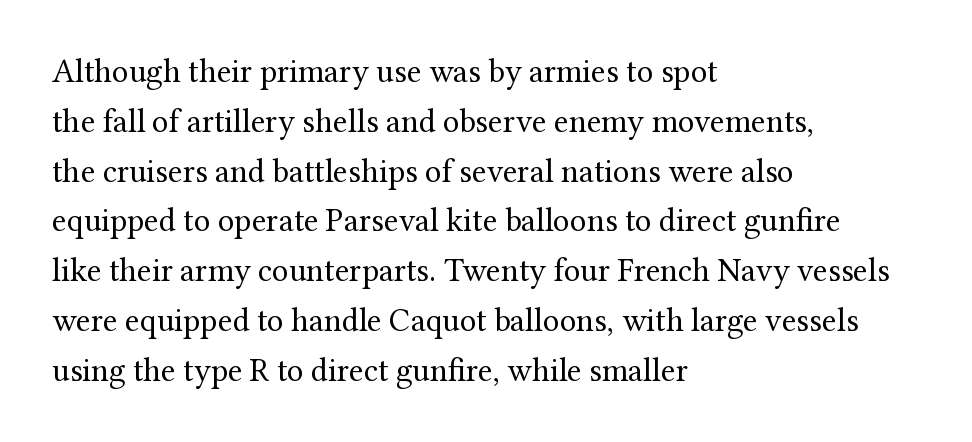
Q: Is the text bold? A: No.
Q: Is the text italic (slanted)? A: No, it is upright.
Q: Is the typeface a serif or a sans-serif typeface? A: Serif.
Q: Is the text underlined? A: No.
Q: How is the paragraph aligned? A: Left-aligned.
Q: Is the spacing between letters normal or unusually wide? A: Normal.
Q: Is the spacing between lines tight, normal or loose? A: Normal.
Q: Width (condensed, normal, or wide)? A: Normal.
Q: Stroke contrast? A: Medium.
Q: x-height? A: Medium.
Q: Monospaced? A: No.
